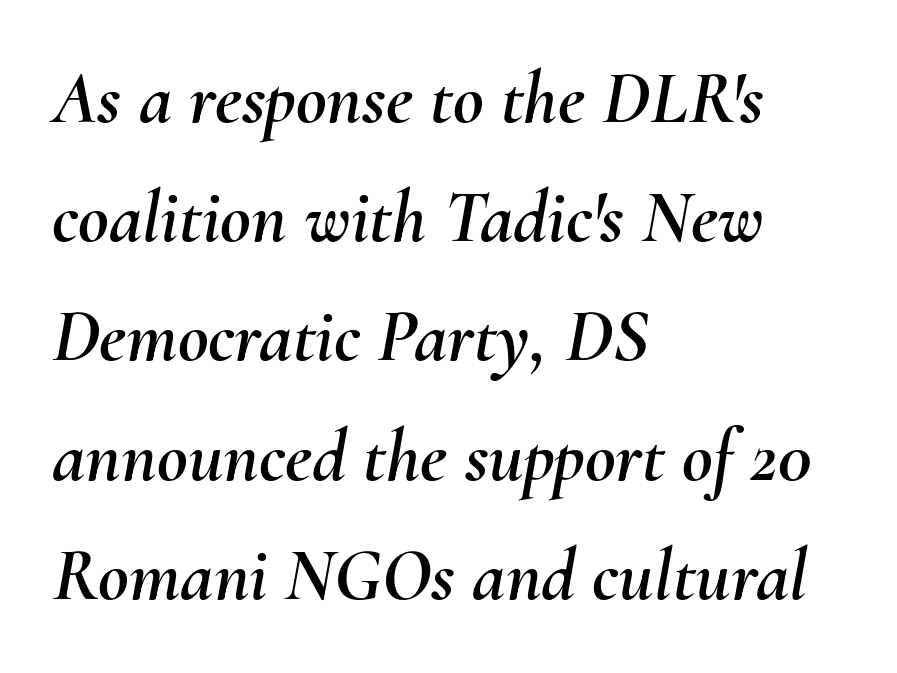
The typesetter chose a ragged-right arrangement here. There's an unmistakable incline to the writing here. The line texture is even and compact thanks to regular tracking. Any mark beneath the type? The region is blank. Think of a printed novel: that variable character pitch is what you see here. Regular leading.
